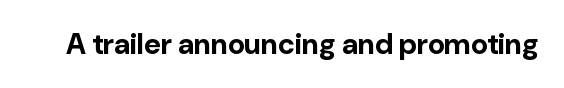
{"serif": "no", "italic": "no", "bold": "yes", "weight": "bold", "width": "normal", "stroke_contrast": "low", "x_height": "medium", "monospaced": "no", "underline": "no", "letter_spacing": "normal", "letter_spacing_em": 0.0, "glyph_px": 29}
